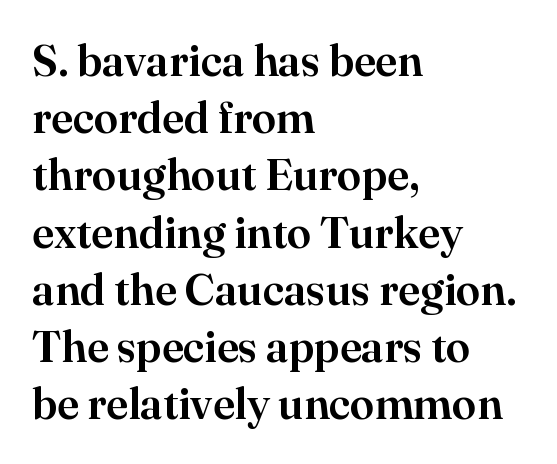
{"serif": "yes", "italic": "no", "width": "normal", "stroke_contrast": "high", "x_height": "small", "monospaced": "no", "underline": "no", "align": "left", "line_spacing": "normal", "line_spacing_ratio": 1.3, "letter_spacing": "normal", "letter_spacing_em": 0.0, "glyph_px": 44}
